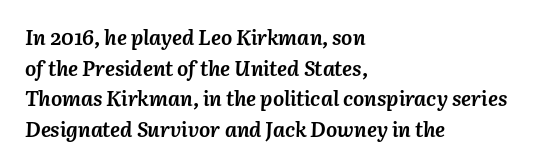
The image shows 21 px bold type, italic (leaning right); set left-aligned, normal line spacing (1.46x), normal letter spacing, not underlined.
